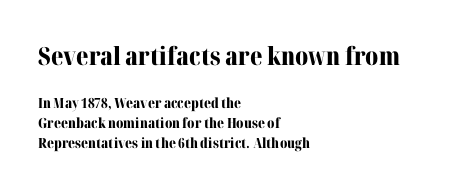
The image shows 25 px bold type, upright; set left-aligned, normal line spacing (1.41x), normal letter spacing, not underlined; the first (top) block is 1.79x larger.
